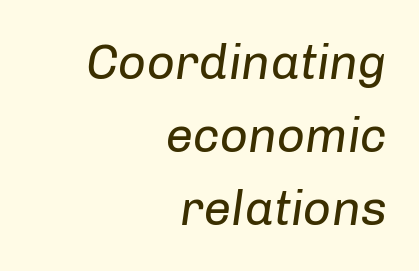
{"italic": "yes", "lean": "right", "slant_degrees": 8, "bold": "no", "weight": "regular", "width": "normal", "stroke_contrast": "low", "x_height": "medium", "monospaced": "no", "underline": "no", "align": "right", "line_spacing": "normal", "line_spacing_ratio": 1.49, "letter_spacing": "normal", "letter_spacing_em": 0.0, "glyph_px": 49}
